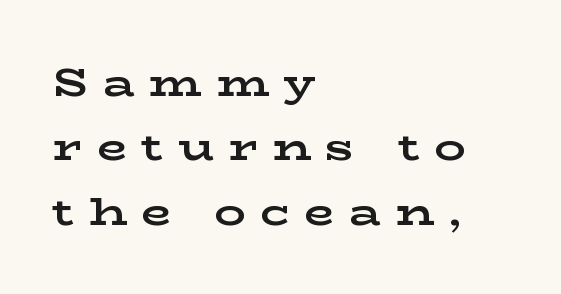
{"serif": "yes", "italic": "no", "bold": "yes", "weight": "bold", "width": "wide", "stroke_contrast": "low", "x_height": "medium", "monospaced": "no", "underline": "no", "align": "left", "line_spacing": "normal", "line_spacing_ratio": 1.65, "letter_spacing": "wide", "letter_spacing_em": 0.37, "glyph_px": 39}
